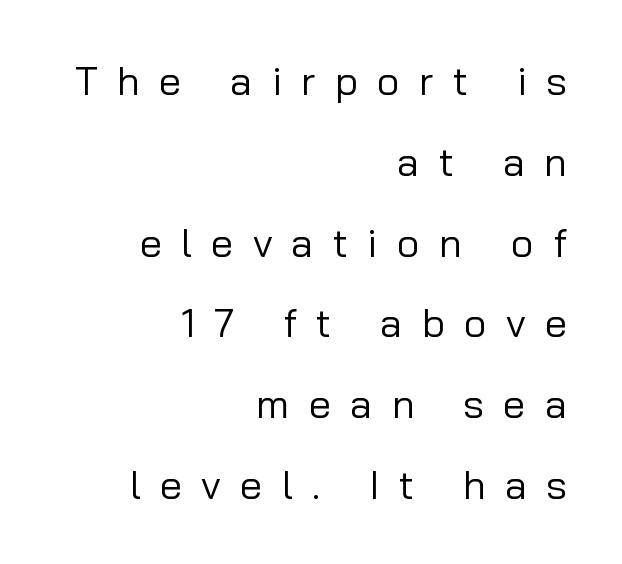
Q: Is the text bold? A: No.
Q: Is the text italic (slanted)? A: No, it is upright.
Q: Is the typeface a serif or a sans-serif typeface? A: Sans-serif.
Q: Is the text underlined? A: No.
Q: How is the paragraph aligned? A: Right-aligned.
Q: Is the spacing between letters normal or unusually wide? A: Unusually wide.
Q: Is the spacing between lines tight, normal or loose? A: Loose.
Q: Width (condensed, normal, or wide)? A: Normal.
Q: Stroke contrast? A: Low.
Q: x-height? A: Medium.
Q: Monospaced? A: No.
